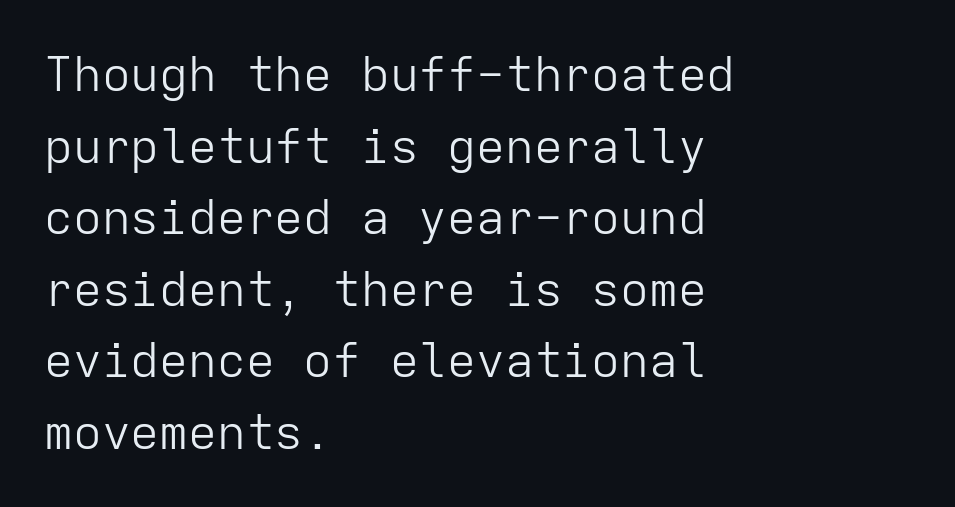
The image shows 48 px light sans-serif type, upright, monospaced; set left-aligned, normal line spacing (1.49x), normal letter spacing, not underlined; low stroke contrast and a medium x-height.
